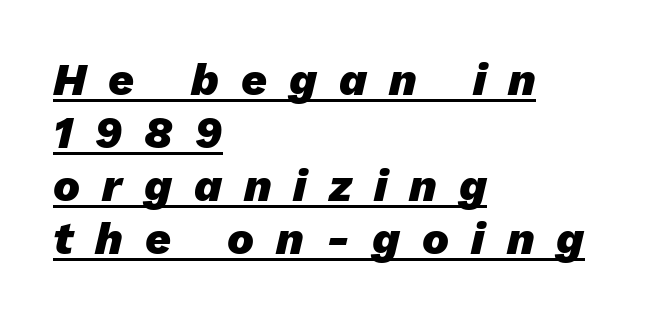
The image shows 45 px heavy type, italic (leaning right); set left-aligned, line spacing 1.18x, unusually wide letter spacing (+0.49 em), underlined; low stroke contrast and a medium x-height.
